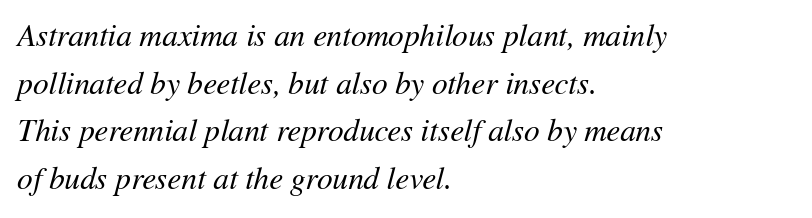
{"italic": "yes", "lean": "right", "slant_degrees": 11, "bold": "no", "weight": "regular", "width": "normal", "stroke_contrast": "medium", "x_height": "medium", "monospaced": "no", "underline": "no", "align": "left", "line_spacing": "normal", "line_spacing_ratio": 1.54, "letter_spacing": "normal", "letter_spacing_em": 0.0, "glyph_px": 31}
